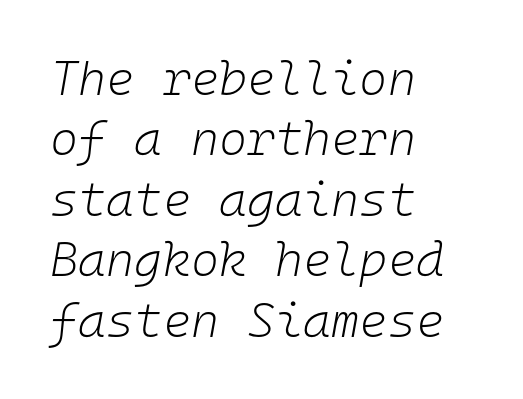
The image shows 48 px light type, italic (leaning right), monospaced; set left-aligned, normal line spacing (1.26x), normal letter spacing, not underlined; low stroke contrast and a medium x-height.
